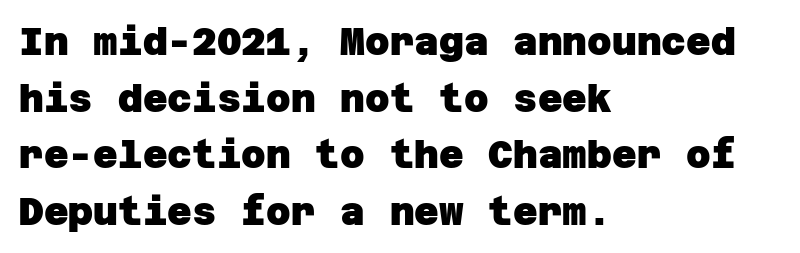
Q: Is the text bold? A: Yes.
Q: Is the typeface a serif or a sans-serif typeface? A: Sans-serif.
Q: Is the text underlined? A: No.
Q: How is the paragraph aligned? A: Left-aligned.
Q: Is the spacing between letters normal or unusually wide? A: Normal.
Q: Is the spacing between lines tight, normal or loose? A: Normal.
Q: Width (condensed, normal, or wide)? A: Normal.
Q: Stroke contrast? A: Low.
Q: x-height? A: Large.
